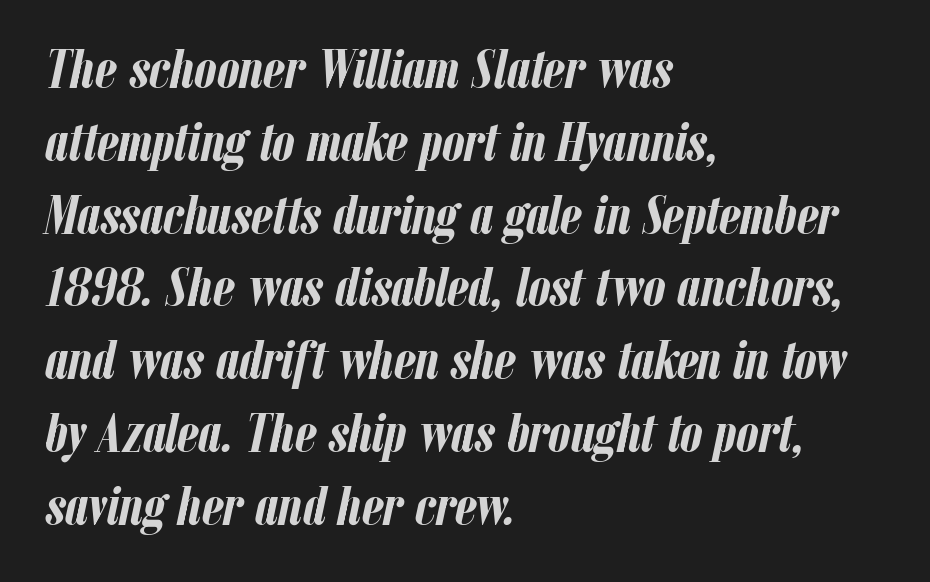
{"italic": "yes", "lean": "right", "slant_degrees": 12, "bold": "yes", "weight": "semibold", "width": "condensed", "stroke_contrast": "low", "x_height": "medium", "monospaced": "no", "underline": "no", "align": "left", "line_spacing": "normal", "line_spacing_ratio": 1.3, "letter_spacing": "normal", "letter_spacing_em": 0.0, "glyph_px": 56}
